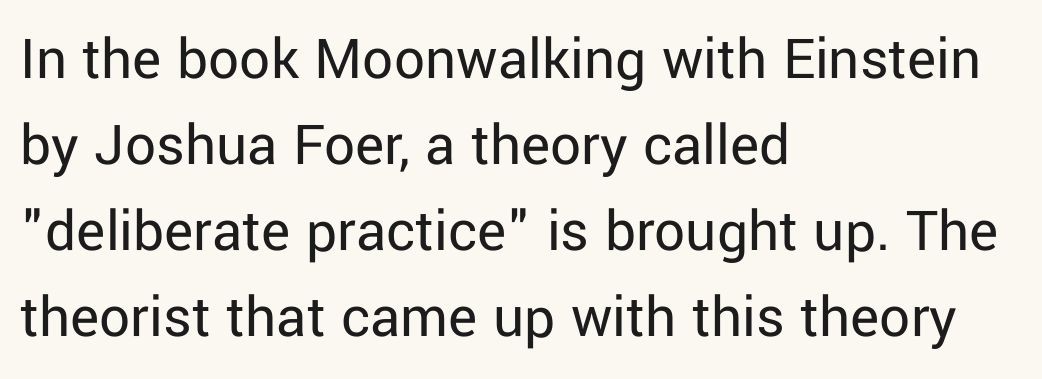
The image shows 61 px regular-weight sans-serif type, upright; set left-aligned, normal line spacing (1.41x), normal letter spacing, not underlined; low stroke contrast and a medium x-height.
